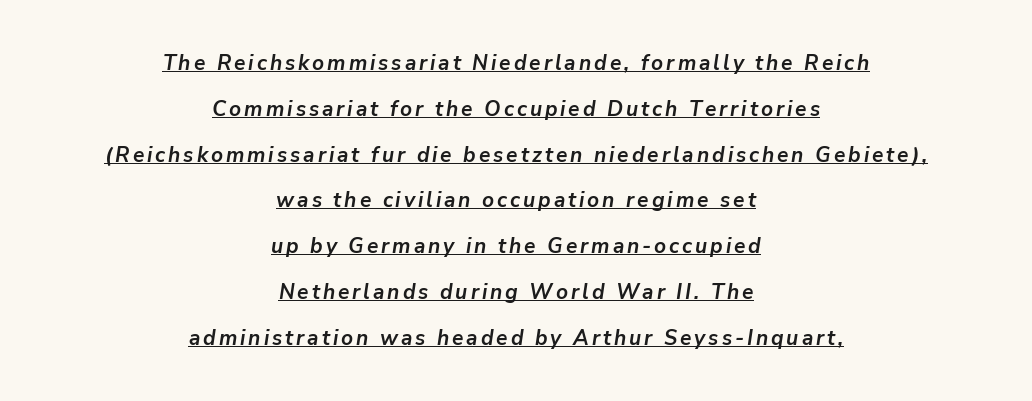
{"italic": "yes", "lean": "right", "slant_degrees": 9, "bold": "yes", "underline": "yes", "align": "center", "line_spacing": "loose", "line_spacing_ratio": 2.18, "glyph_px": 21}
